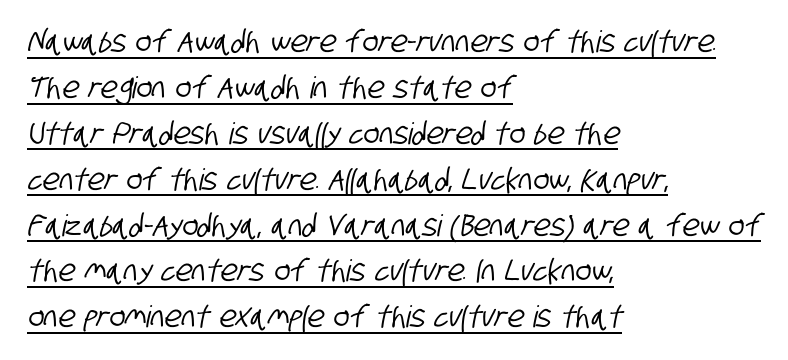
Is there an underline? Yes — a line sits under the letters. Interline gaps are of average width in this sample. The passage shown has conventional tracking throughout. The compositor pushed each line to the left boundary.
